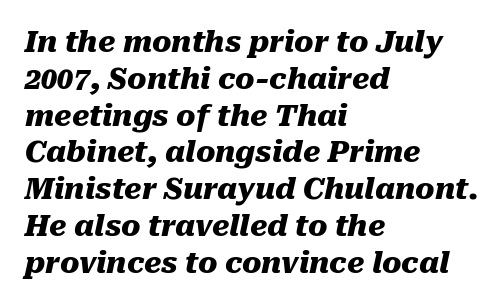
Does the lettering tilt? It does — this is italic. The rendering uses natural spacing where letterforms have individual widths. The compositor pushed each line to the left boundary. Nobody touched the tracking dial on this one. A bare baseline throughout the passage.
